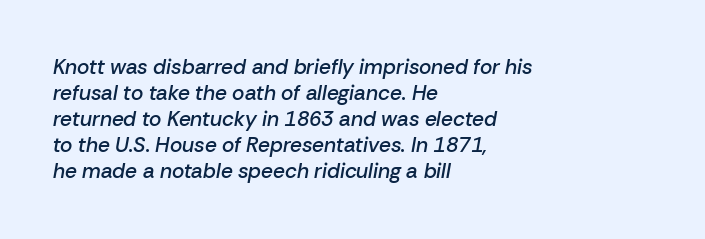
{"italic": "yes", "lean": "right", "slant_degrees": 10, "bold": "semi", "underline": "no", "align": "left", "line_spacing_ratio": 1.24, "letter_spacing": "normal", "letter_spacing_em": 0.0, "glyph_px": 21}
